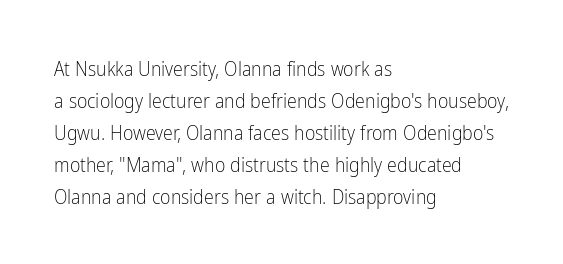
{"italic": "no", "bold": "no", "underline": "no", "align": "left", "line_spacing": "normal", "line_spacing_ratio": 1.6, "letter_spacing": "normal", "letter_spacing_em": 0.0, "glyph_px": 20}
